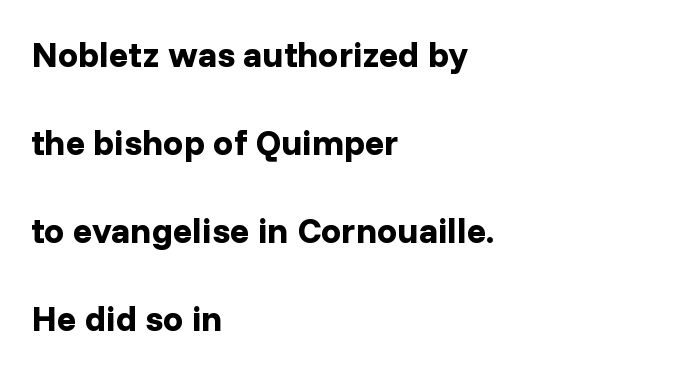
This sample uses a sans-serif face. Is this a fixed-width face? No — the glyphs have proportional, varying widths. On the weight axis this lands at bold, roughly 700. No extra tracking has been applied to these lines.
